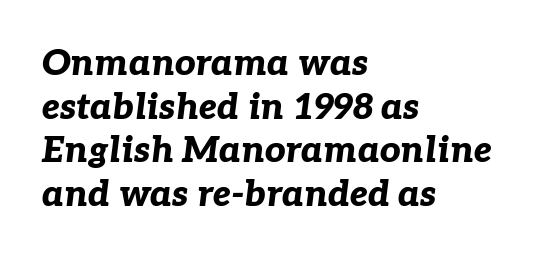
The image shows 36 px bold type, italic (leaning right); set left-aligned, line spacing 1.21x, normal letter spacing, not underlined; low stroke contrast and a medium x-height.
